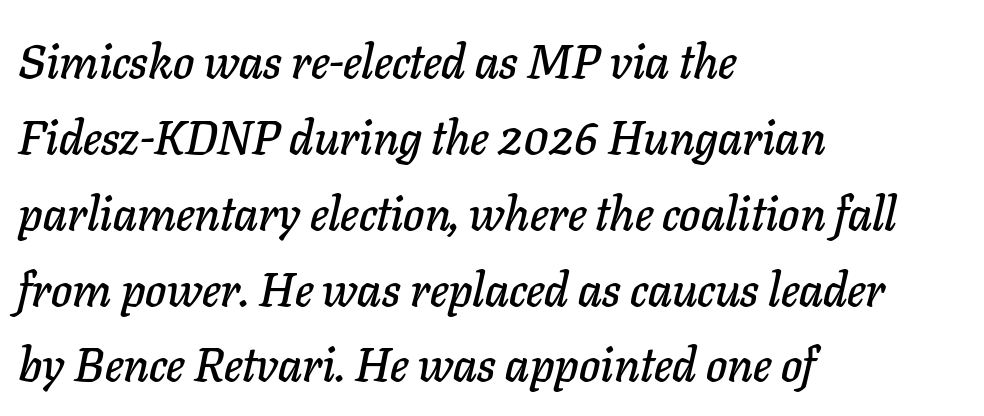
{"italic": "yes", "lean": "right", "slant_degrees": 11, "width": "normal", "stroke_contrast": "low", "x_height": "medium", "monospaced": "no", "underline": "no", "align": "left", "line_spacing": "normal", "line_spacing_ratio": 1.58, "letter_spacing": "normal", "letter_spacing_em": 0.0, "glyph_px": 48}
